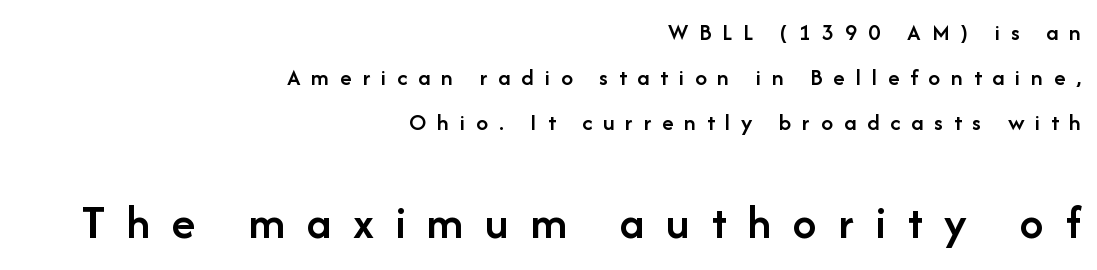
Think of a printed novel: that variable character pitch is what you see here. The axis of the letterforms is exactly vertical. The passage shown is semibold, sitting just below true bold. The setting favours the right margin, as signatures and pull-quotes sometimes do.
